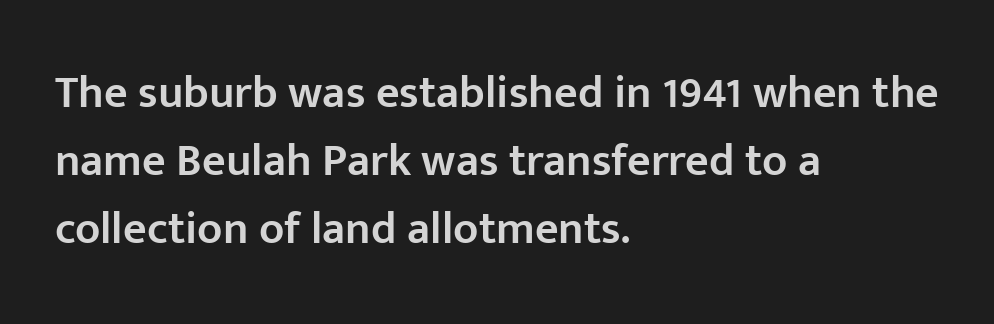
Bare-footed words on every line. Semibold letterforms, between regular and bold. Typeset ragged right — the left edge is the straight one. Designer's note — italics off, roman on.
